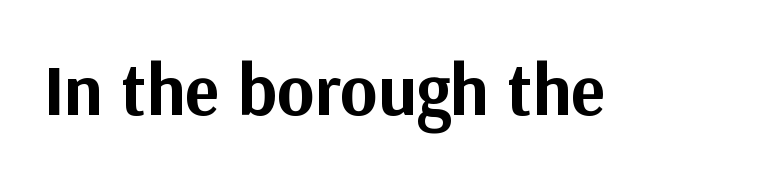
{"serif": "no", "italic": "no", "bold": "yes", "weight": "bold", "width": "normal", "stroke_contrast": "medium", "x_height": "medium", "monospaced": "no", "underline": "no", "letter_spacing": "normal", "letter_spacing_em": 0.0, "glyph_px": 72}
